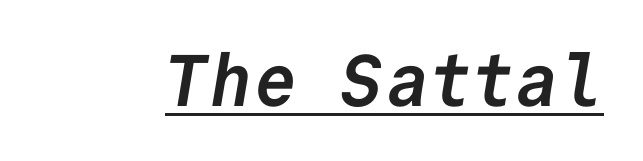
Serif or sans? Sans — the stroke terminals are bare. Think of a typewriter: that constant character pitch is what you see here. Beneath each row of characters lies a ruled line. I'd describe the lettering as bold — thick and assertive.
